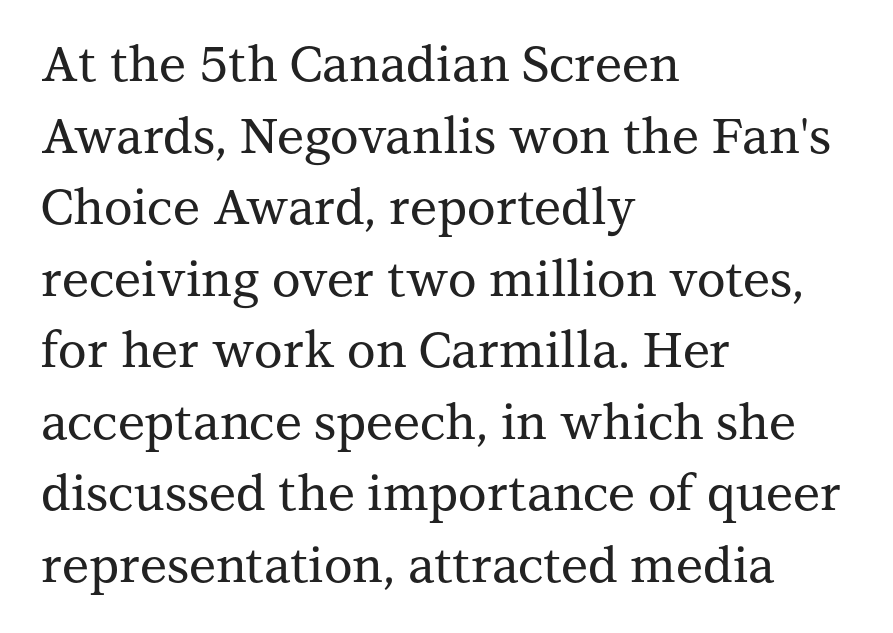
{"serif": "yes", "italic": "no", "width": "normal", "stroke_contrast": "medium", "x_height": "medium", "monospaced": "no", "underline": "no", "align": "left", "line_spacing": "normal", "line_spacing_ratio": 1.46, "letter_spacing": "normal", "letter_spacing_em": 0.0, "glyph_px": 49}
